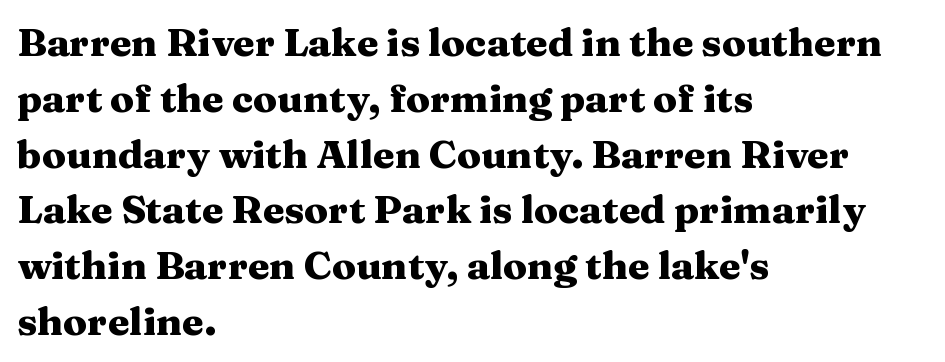
The image shows 39 px heavy, wide serif type, upright; set left-aligned, normal line spacing (1.43x), normal letter spacing, not underlined; medium stroke contrast and a medium x-height.
